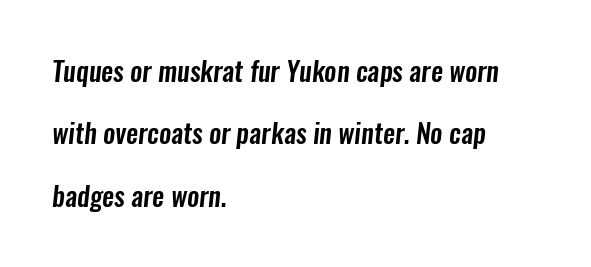
{"underline": "no", "align": "left", "line_spacing": "loose", "line_spacing_ratio": 2.31, "letter_spacing": "normal", "letter_spacing_em": 0.0, "glyph_px": 27}
